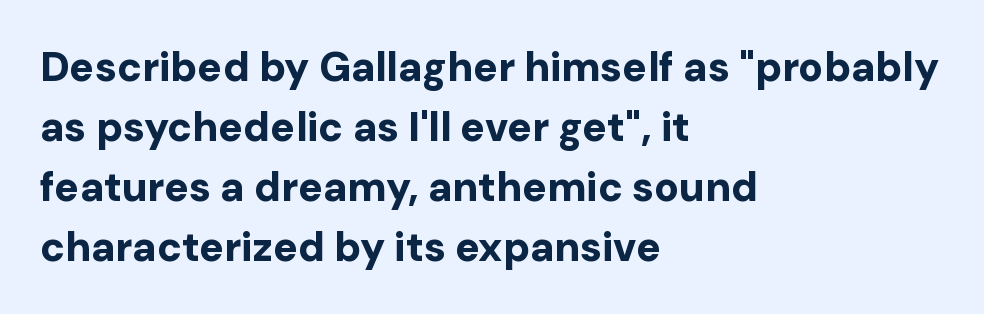
{"serif": "no", "italic": "no", "bold": "yes", "weight": "bold", "width": "normal", "stroke_contrast": "low", "x_height": "medium", "monospaced": "no", "underline": "no", "align": "left", "line_spacing": "normal", "line_spacing_ratio": 1.46, "letter_spacing": "normal", "letter_spacing_em": 0.0, "glyph_px": 41}
